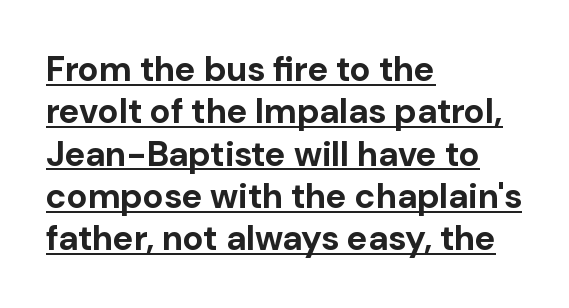
{"serif": "no", "italic": "no", "bold": "yes", "weight": "bold", "width": "normal", "stroke_contrast": "low", "x_height": "medium", "monospaced": "no", "underline": "yes", "align": "left", "line_spacing_ratio": 1.21, "letter_spacing": "normal", "letter_spacing_em": 0.0, "glyph_px": 35}
